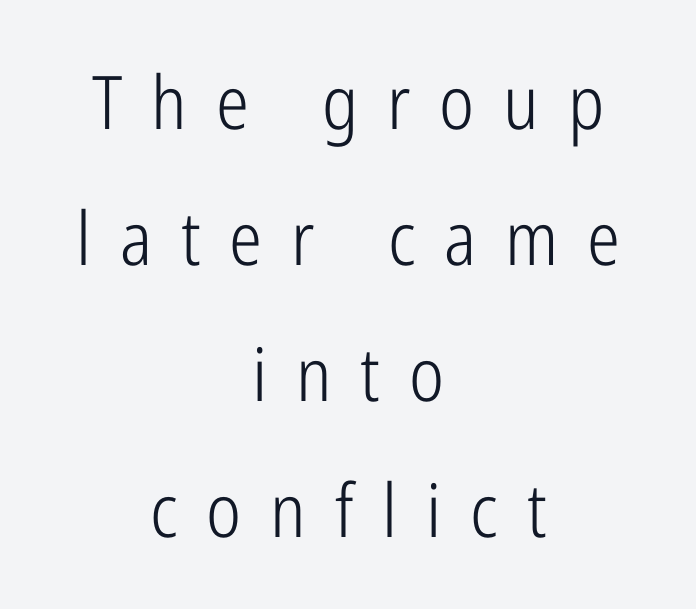
{"serif": "no", "italic": "no", "bold": "no", "weight": "light", "width": "condensed", "stroke_contrast": "low", "x_height": "medium", "monospaced": "no", "underline": "no", "align": "center", "line_spacing_ratio": 1.84, "letter_spacing": "wide", "letter_spacing_em": 0.39, "glyph_px": 74}
